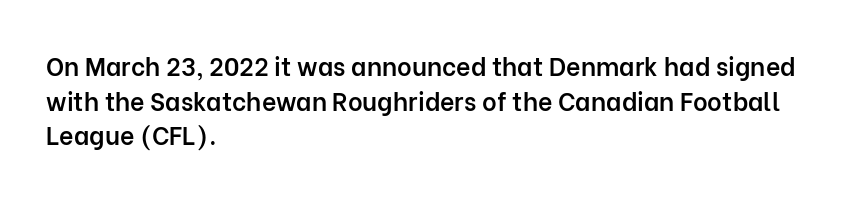
Quick note: underline off. The block of text has a typical density, with ordinary space between rows. Does the lettering tilt? It doesn't — this is upright. Characters follow at the spacing the type designer built in.
